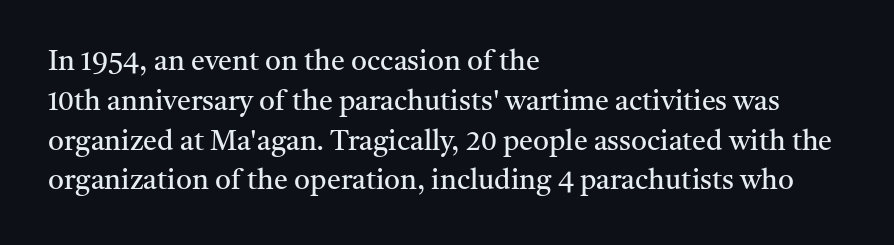
Normally led — the rows are evenly, conventionally spaced. If you drew a ruler down the left edge, every line would touch it. Stems here are at most as thick as an everyday book face. Ascenders rise straight up at ninety degrees. Glyph-to-glyph distance matches everyday printed text. Spacing verdict: proportional, widths tailored to each character.
